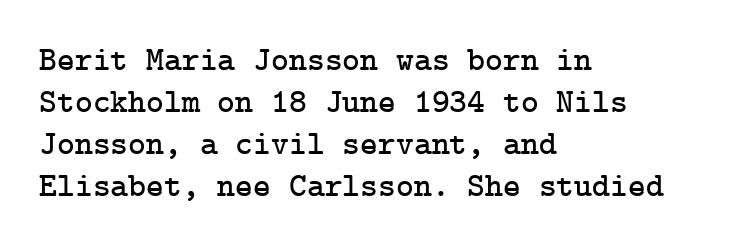
The passage is arranged the way most books set body copy — flush left. Serifs: yes, visible at the terminals of the letterforms. Descender tails drop into unmarked territory. Nobody touched the tracking dial on this one. When letters stand straight like this, we call the style roman or upright.
